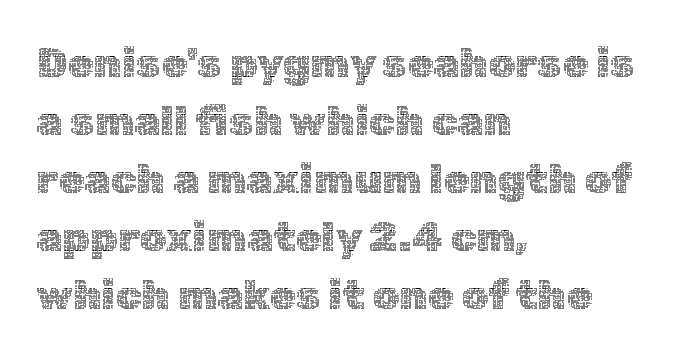
Q: Is the text bold? A: No.
Q: Is the text italic (slanted)? A: No, it is upright.
Q: Is the text underlined? A: No.
Q: How is the paragraph aligned? A: Left-aligned.
Q: Is the spacing between letters normal or unusually wide? A: Normal.
Q: Is the spacing between lines tight, normal or loose? A: Normal.
Q: Width (condensed, normal, or wide)? A: Normal.
Q: x-height? A: Medium.
Q: Monospaced? A: No.
